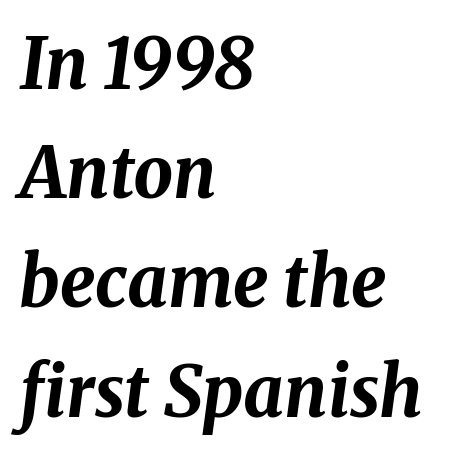
The image shows 70 px bold type, italic (leaning right); set left-aligned, normal line spacing (1.56x), normal letter spacing, not underlined; medium stroke contrast and a medium x-height.
